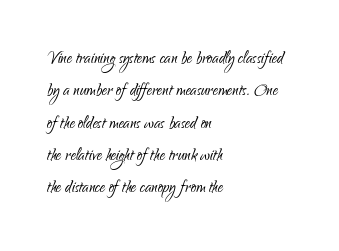
Q: Is the text bold? A: No.
Q: Is the text italic (slanted)? A: Yes.
Q: Is the text underlined? A: No.
Q: How is the paragraph aligned? A: Left-aligned.
Q: Is the spacing between letters normal or unusually wide? A: Normal.
Q: Is the spacing between lines tight, normal or loose? A: Normal.
